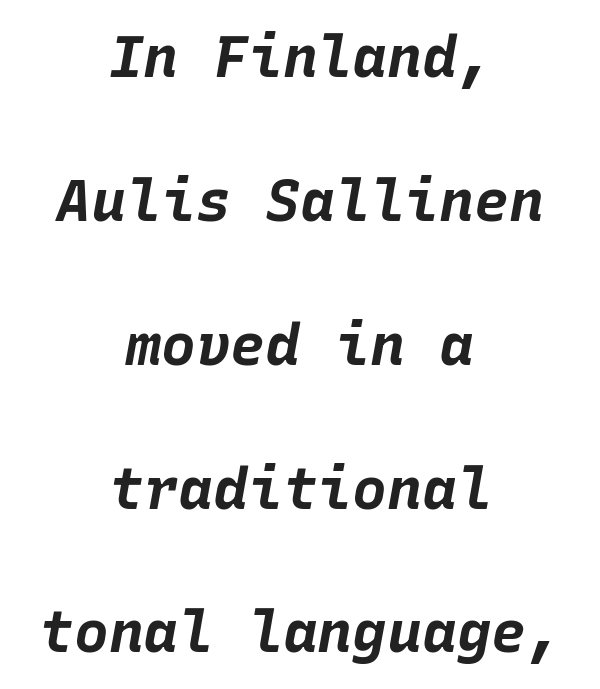
{"italic": "yes", "lean": "right", "slant_degrees": 10, "bold": "yes", "weight": "bold", "width": "normal", "stroke_contrast": "low", "x_height": "large", "monospaced": "yes", "underline": "no", "align": "center", "line_spacing": "loose", "line_spacing_ratio": 2.48, "letter_spacing": "normal", "letter_spacing_em": 0.0, "glyph_px": 58}
